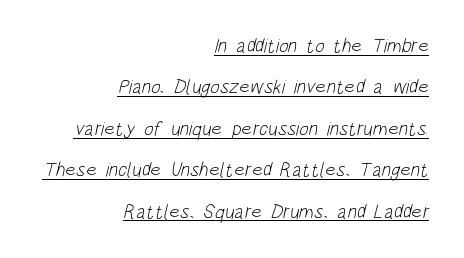
The image shows 20 px text type; set right-aligned, loose line spacing (2.07x), normal letter spacing, underlined.
